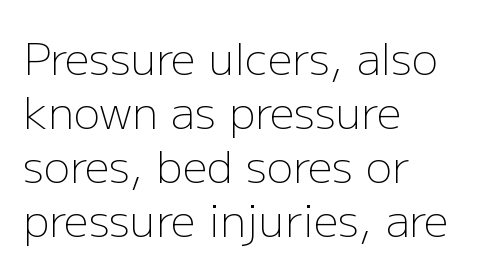
Q: Is the text bold? A: No.
Q: Is the text italic (slanted)? A: No, it is upright.
Q: Is the typeface a serif or a sans-serif typeface? A: Sans-serif.
Q: Is the text underlined? A: No.
Q: How is the paragraph aligned? A: Left-aligned.
Q: Is the spacing between letters normal or unusually wide? A: Normal.
Q: Width (condensed, normal, or wide)? A: Normal.
Q: Stroke contrast? A: Low.
Q: x-height? A: Medium.
Q: Monospaced? A: No.
